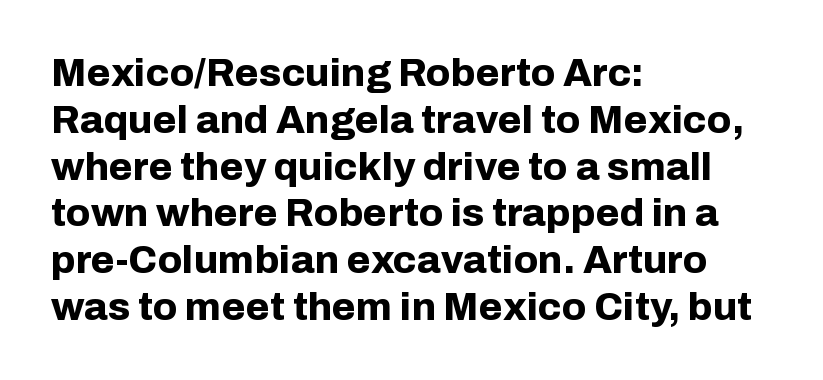
If you drew a line through each stem, it would be perfectly vertical. In terms of letterspacing, this is plain default setting. Each line starts at the same left margin while the right side varies. This is sans-serif lettering, the kind often seen on screens and signage.
